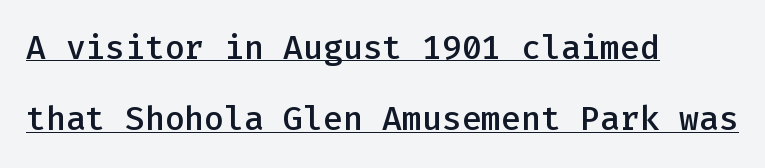
The image shows 33 px semibold sans-serif type, upright, monospaced; set left-aligned, loose line spacing (2.16x), normal letter spacing, underlined; low stroke contrast and a medium x-height.
